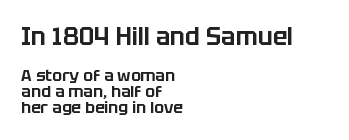
Underlining? Definitely not there. You get the large type first, then a drop to smaller type. You could call the tracking neutral — neither tight nor loose. Style check: upright.
